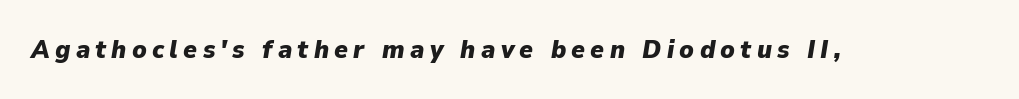
Observe the wide spacing: letters keep a clear distance from each other. Rule under the text: the space is simply empty. The face used here has a pronounced slope to its letters. These lines carry a lot of weight — the face is fully bold.
